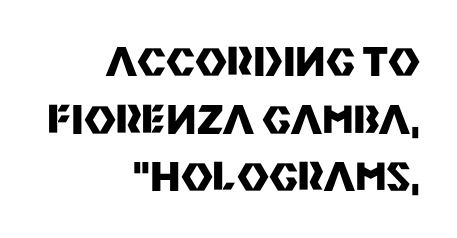
Q: Is the text bold? A: Yes.
Q: Is the text italic (slanted)? A: No, it is upright.
Q: Is the typeface a serif or a sans-serif typeface? A: Sans-serif.
Q: Is the text underlined? A: No.
Q: How is the paragraph aligned? A: Right-aligned.
Q: Is the spacing between letters normal or unusually wide? A: Normal.
Q: Is the spacing between lines tight, normal or loose? A: Normal.
Q: Width (condensed, normal, or wide)? A: Normal.
Q: Stroke contrast? A: Medium.
Q: x-height? A: Large.
Q: Monospaced? A: No.
